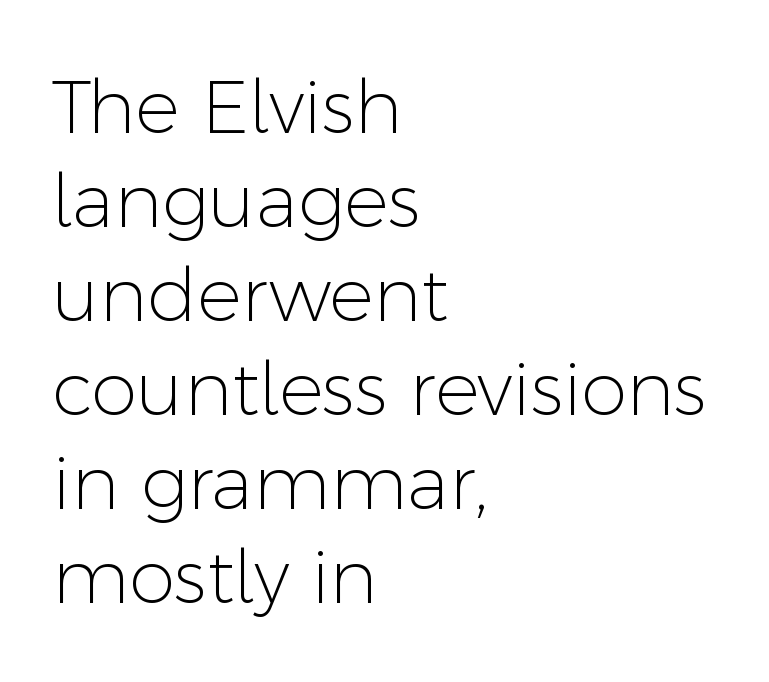
Q: Is the text bold? A: No.
Q: Is the text italic (slanted)? A: No, it is upright.
Q: Is the typeface a serif or a sans-serif typeface? A: Sans-serif.
Q: Is the text underlined? A: No.
Q: How is the paragraph aligned? A: Left-aligned.
Q: Is the spacing between letters normal or unusually wide? A: Normal.
Q: Is the spacing between lines tight, normal or loose? A: Normal.
Q: Width (condensed, normal, or wide)? A: Normal.
Q: Stroke contrast? A: Low.
Q: x-height? A: Medium.
Q: Monospaced? A: No.
